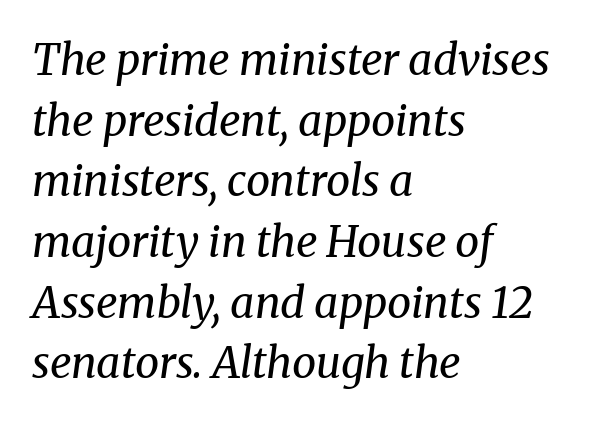
Q: Is the text bold? A: No.
Q: Is the text italic (slanted)? A: Yes, it leans right by about 8 degrees.
Q: Is the typeface a serif or a sans-serif typeface? A: Serif.
Q: Is the text underlined? A: No.
Q: How is the paragraph aligned? A: Left-aligned.
Q: Is the spacing between letters normal or unusually wide? A: Normal.
Q: Is the spacing between lines tight, normal or loose? A: Normal.
Q: Width (condensed, normal, or wide)? A: Normal.
Q: Stroke contrast? A: Medium.
Q: x-height? A: Medium.
Q: Monospaced? A: No.
